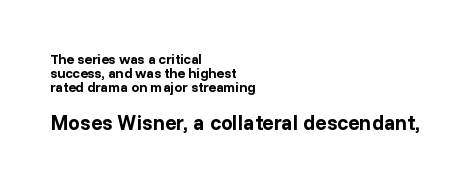
Upright lettering throughout. Is the letter spacing exaggerated? No — it looks like the ordinary default. The passage is arranged the way most books set body copy — flush left. The area under the type is left untouched. Here the second block reads like a headline and the first like body copy. A full-strength bold gives these letters their thick strokes.
